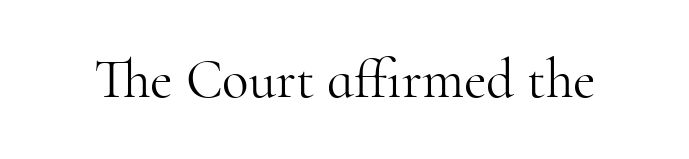
Q: Is the text bold? A: No.
Q: Is the text italic (slanted)? A: No, it is upright.
Q: Is the typeface a serif or a sans-serif typeface? A: Serif.
Q: Is the text underlined? A: No.
Q: Is the spacing between letters normal or unusually wide? A: Normal.
Q: Width (condensed, normal, or wide)? A: Normal.
Q: Stroke contrast? A: High.
Q: x-height? A: Small.
Q: Monospaced? A: No.
